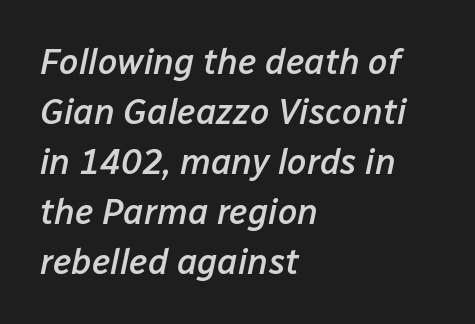
Q: Is the text bold? A: Semi-bold.
Q: Is the text italic (slanted)? A: Yes, it leans right by about 12 degrees.
Q: Is the text underlined? A: No.
Q: How is the paragraph aligned? A: Left-aligned.
Q: Is the spacing between letters normal or unusually wide? A: Normal.
Q: Is the spacing between lines tight, normal or loose? A: Normal.
Q: Width (condensed, normal, or wide)? A: Normal.
Q: Stroke contrast? A: Low.
Q: x-height? A: Medium.
Q: Monospaced? A: No.
